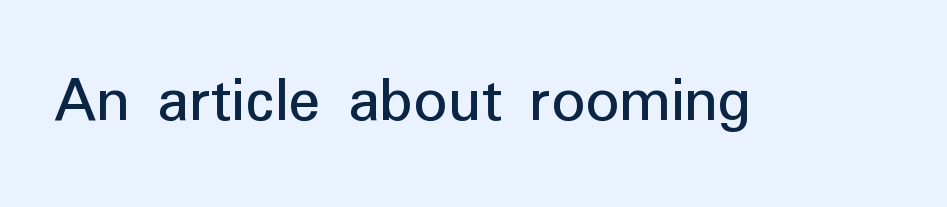
The image shows 66 px sans-serif type, upright; set normal letter spacing, not underlined; low stroke contrast and a medium x-height.
